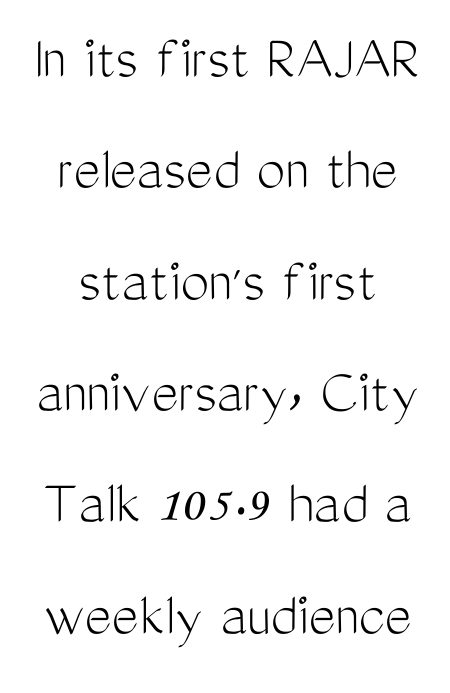
The image shows 64 px light, condensed sans-serif type, upright; set line spacing 1.74x, normal letter spacing, not underlined; medium stroke contrast and a medium x-height.
